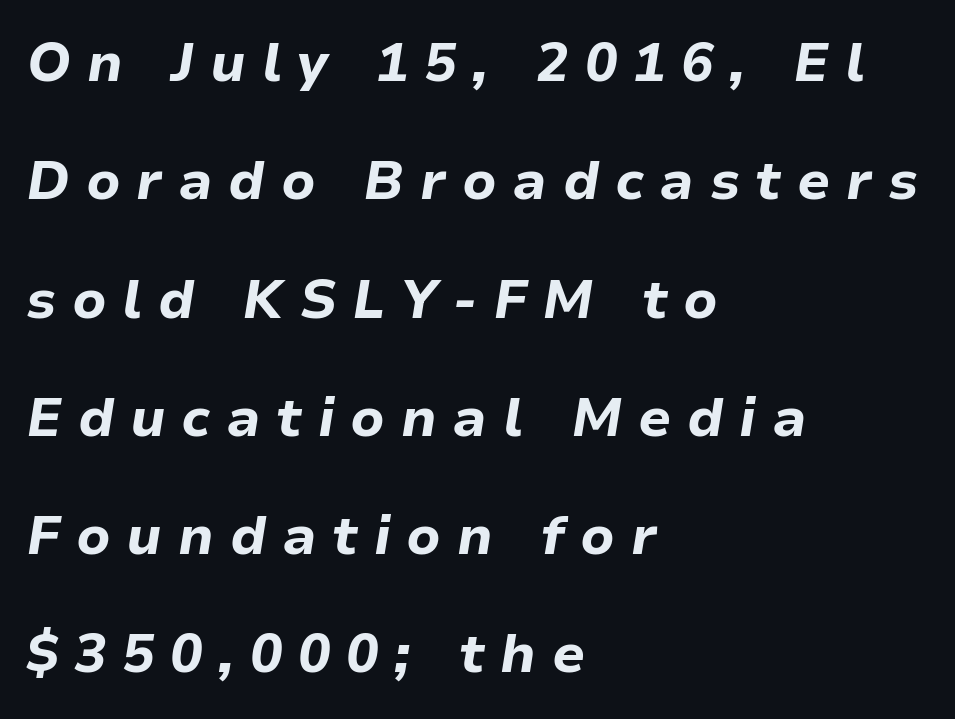
The image shows 54 px bold type, italic (leaning right); set left-aligned, loose line spacing (2.19x), unusually wide letter spacing (+0.29 em), not underlined; low stroke contrast and a medium x-height.
